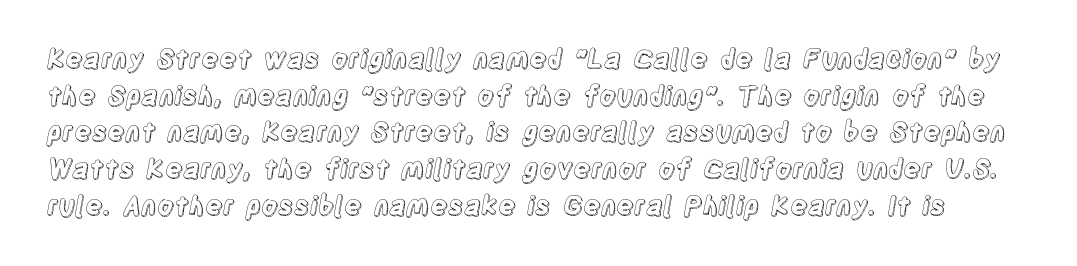
Q: Is the text italic (slanted)? A: Yes.
Q: Is the text underlined? A: No.
Q: Is the spacing between letters normal or unusually wide? A: Normal.
Q: Is the spacing between lines tight, normal or loose? A: Normal.
